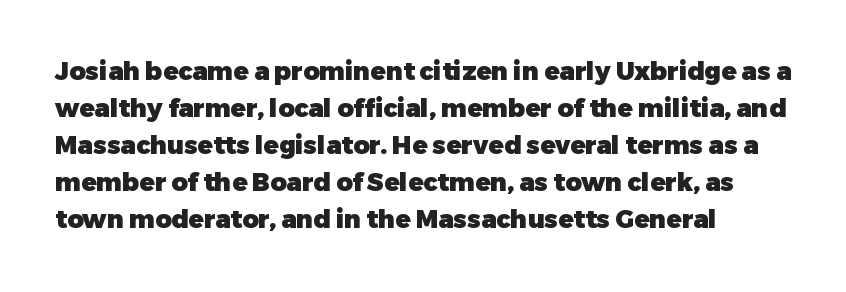
Q: Is the text bold? A: Yes.
Q: Is the text italic (slanted)? A: No, it is upright.
Q: Is the text underlined? A: No.
Q: How is the paragraph aligned? A: Left-aligned.
Q: Is the spacing between letters normal or unusually wide? A: Normal.
Q: Is the spacing between lines tight, normal or loose? A: Normal.
